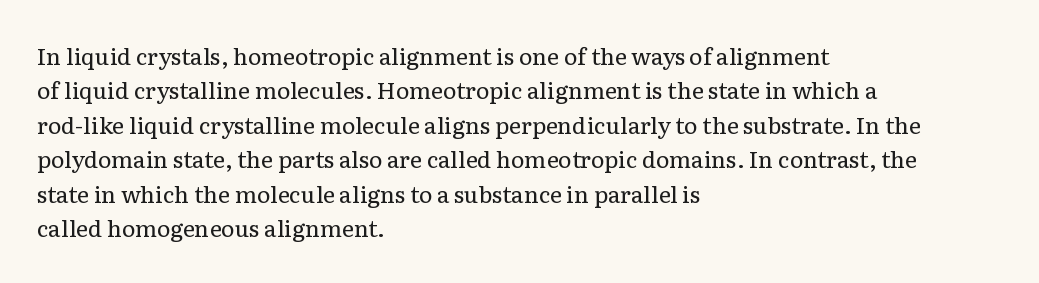
Q: Is the text bold? A: No.
Q: Is the text italic (slanted)? A: No, it is upright.
Q: Is the text underlined? A: No.
Q: How is the paragraph aligned? A: Left-aligned.
Q: Is the spacing between letters normal or unusually wide? A: Normal.
Q: Is the spacing between lines tight, normal or loose? A: Normal.
